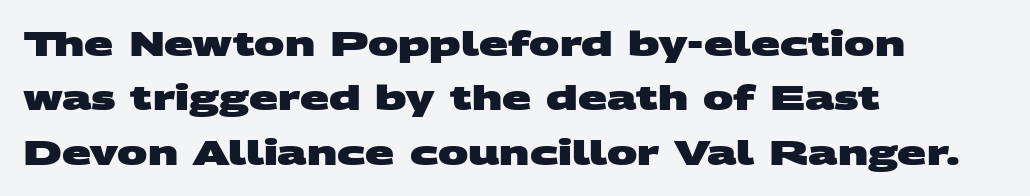
The image shows 34 px heavy, wide sans-serif type; set left-aligned, normal line spacing (1.6x), normal letter spacing, not underlined; medium stroke contrast and a large x-height.
